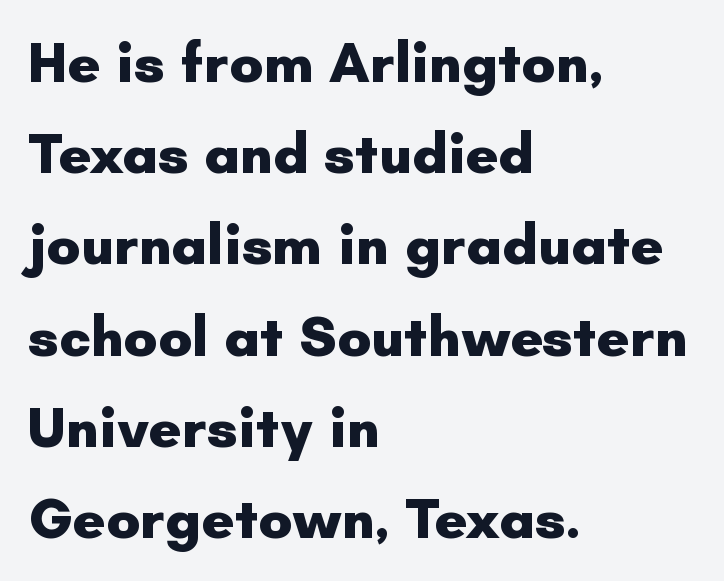
Q: Is the text bold? A: Yes.
Q: Is the text italic (slanted)? A: No, it is upright.
Q: Is the typeface a serif or a sans-serif typeface? A: Sans-serif.
Q: Is the text underlined? A: No.
Q: How is the paragraph aligned? A: Left-aligned.
Q: Is the spacing between letters normal or unusually wide? A: Normal.
Q: Is the spacing between lines tight, normal or loose? A: Normal.
Q: Width (condensed, normal, or wide)? A: Normal.
Q: Stroke contrast? A: Low.
Q: x-height? A: Small.
Q: Monospaced? A: No.
